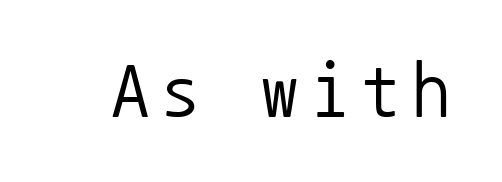
The image shows 77 px regular-weight sans-serif type, upright, monospaced; set not underlined; low stroke contrast and a medium x-height.
